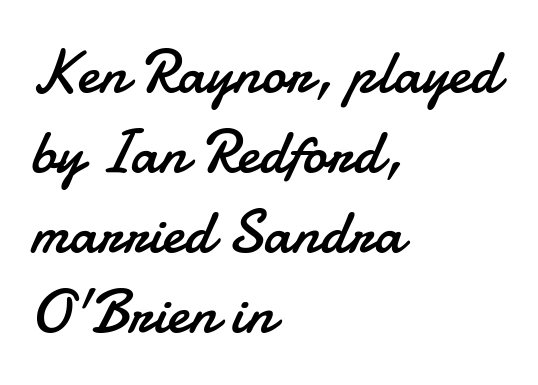
The image shows 61 px regular-weight sans-serif type; set left-aligned, normal line spacing (1.31x), normal letter spacing, not underlined; low stroke contrast and a small x-height.
